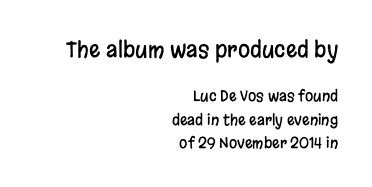
Q: Is the text italic (slanted)? A: No, it is upright.
Q: Is the text underlined? A: No.
Q: How is the paragraph aligned? A: Right-aligned.
Q: Is the spacing between letters normal or unusually wide? A: Normal.
Q: Is the spacing between lines tight, normal or loose? A: Normal.
Q: Which block of text is set in a larger size, the first (top) or the second (bottom)? A: The first (top) one.
